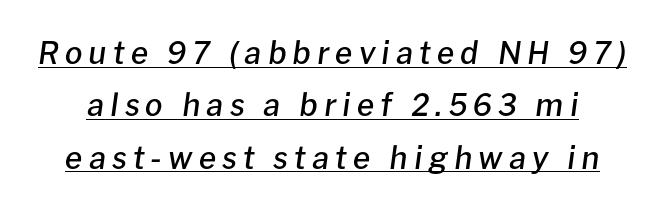
Q: Is the text bold? A: Semi-bold.
Q: Is the text italic (slanted)? A: Yes, it leans right by about 8 degrees.
Q: Is the text underlined? A: Yes.
Q: Is the spacing between letters normal or unusually wide? A: Unusually wide.
Q: Is the spacing between lines tight, normal or loose? A: Normal.
Q: Width (condensed, normal, or wide)? A: Normal.
Q: Stroke contrast? A: Low.
Q: x-height? A: Medium.
Q: Monospaced? A: No.
